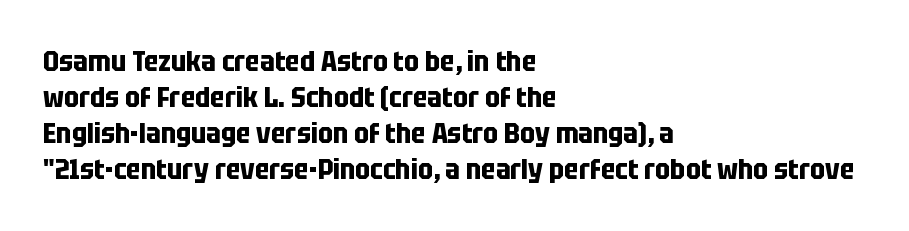
The image shows 28 px bold, condensed sans-serif type, upright; set left-aligned, normal line spacing (1.28x), normal letter spacing, not underlined; low stroke contrast and a large x-height.
